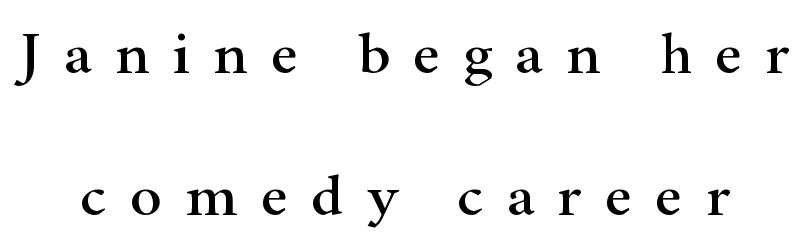
The image shows 60 px wide serif type, upright; set loose line spacing (2.37x), unusually wide letter spacing (+0.38 em), not underlined; high stroke contrast and a small x-height.
